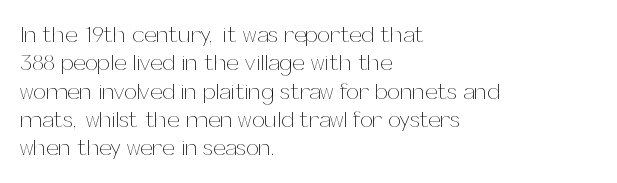
Q: Is the text bold? A: No.
Q: Is the text italic (slanted)? A: No, it is upright.
Q: Is the text underlined? A: No.
Q: How is the paragraph aligned? A: Left-aligned.
Q: Is the spacing between letters normal or unusually wide? A: Normal.
